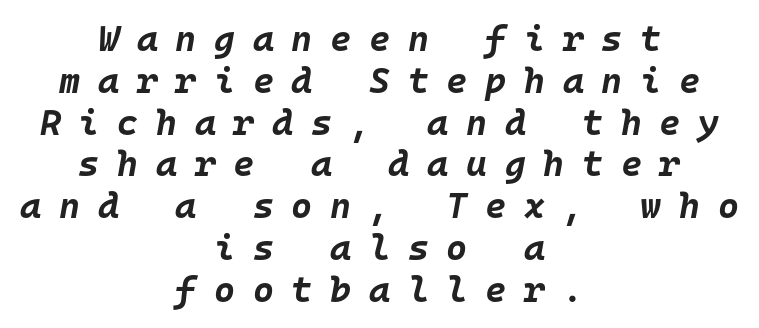
The image shows 36 px bold type, italic (leaning right), monospaced; set centered, line spacing 1.16x, unusually wide letter spacing (+0.49 em), not underlined; low stroke contrast and a large x-height.
